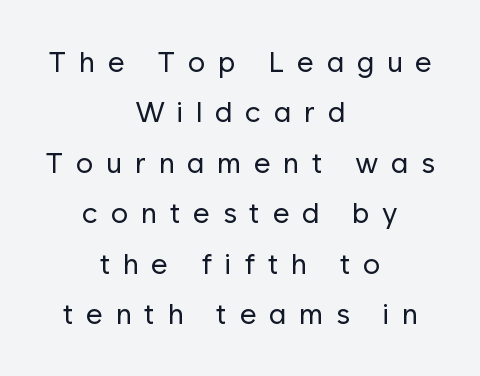
{"serif": "no", "italic": "no", "bold": "no", "weight": "regular", "width": "normal", "stroke_contrast": "low", "x_height": "medium", "monospaced": "no", "underline": "no", "align": "center", "line_spacing_ratio": 1.74, "letter_spacing": "wide", "letter_spacing_em": 0.44, "glyph_px": 29}
